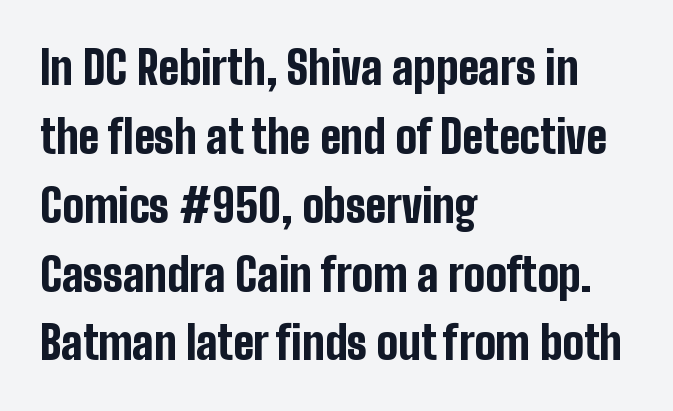
{"serif": "no", "italic": "no", "bold": "yes", "weight": "bold", "width": "condensed", "stroke_contrast": "low", "x_height": "medium", "monospaced": "no", "underline": "no", "align": "left", "line_spacing": "normal", "line_spacing_ratio": 1.53, "letter_spacing": "normal", "letter_spacing_em": 0.0, "glyph_px": 45}
